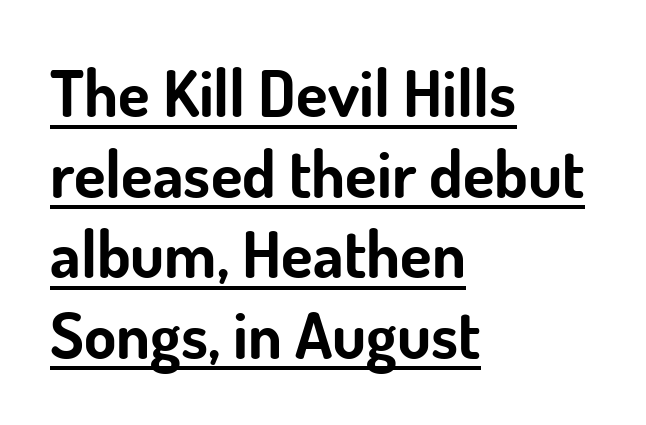
Q: Is the text bold? A: Yes.
Q: Is the text italic (slanted)? A: No, it is upright.
Q: Is the typeface a serif or a sans-serif typeface? A: Sans-serif.
Q: Is the text underlined? A: Yes.
Q: How is the paragraph aligned? A: Left-aligned.
Q: Is the spacing between letters normal or unusually wide? A: Normal.
Q: Width (condensed, normal, or wide)? A: Normal.
Q: Stroke contrast? A: Low.
Q: x-height? A: Small.
Q: Monospaced? A: No.
